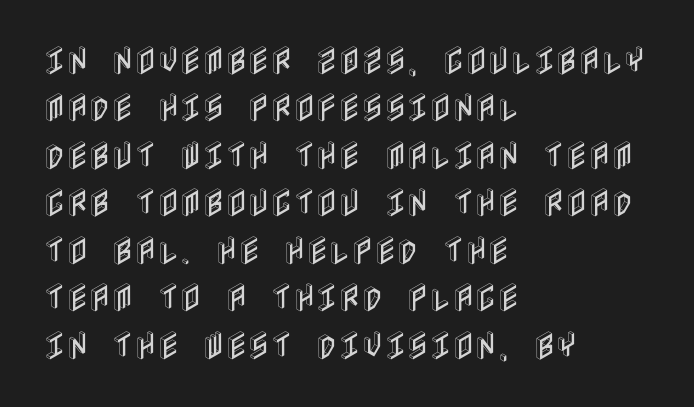
{"italic": "no", "width": "condensed", "x_height": "large", "underline": "no", "align": "left", "line_spacing": "normal", "line_spacing_ratio": 1.53, "letter_spacing": "normal", "letter_spacing_em": 0.0, "glyph_px": 31}
